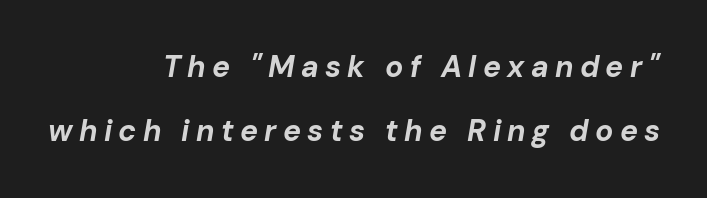
Q: Is the text bold? A: Yes.
Q: Is the text italic (slanted)? A: Yes, it leans right by about 10 degrees.
Q: Is the text underlined? A: No.
Q: How is the paragraph aligned? A: Right-aligned.
Q: Is the spacing between letters normal or unusually wide? A: Unusually wide.
Q: Is the spacing between lines tight, normal or loose? A: Loose.
Q: Width (condensed, normal, or wide)? A: Normal.
Q: Stroke contrast? A: Low.
Q: x-height? A: Medium.
Q: Monospaced? A: No.
